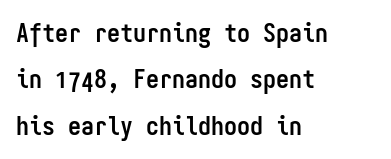
Spacing between characters is what you'd get straight out of the box. Bare-footed words on every line. The ragged edge is on the right, which tells us the setting is flush left. The type sits square on the baseline with zero lean. Caption: bold face, heavy strokes.
